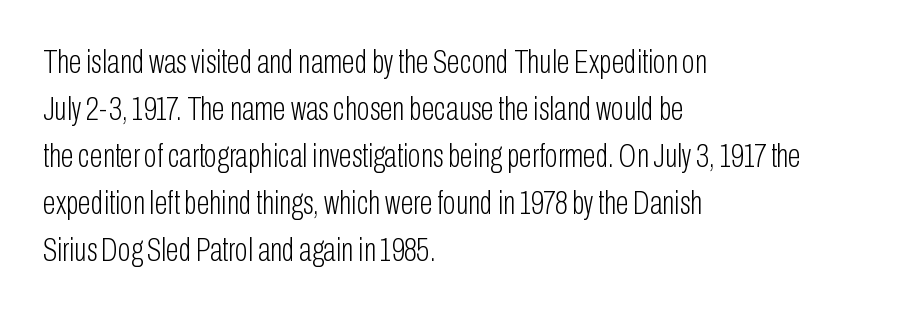
{"serif": "no", "italic": "no", "bold": "no", "weight": "light", "width": "condensed", "stroke_contrast": "low", "x_height": "medium", "monospaced": "no", "underline": "no", "align": "left", "line_spacing": "normal", "line_spacing_ratio": 1.38, "letter_spacing": "normal", "letter_spacing_em": 0.0, "glyph_px": 34}
